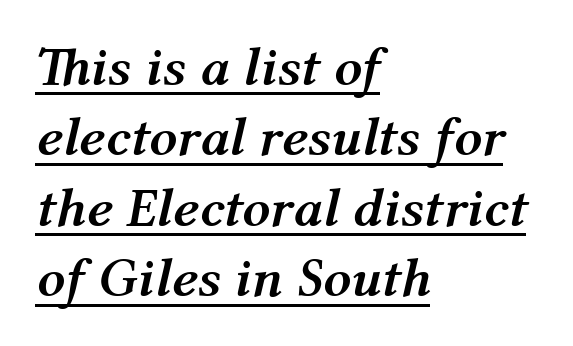
{"italic": "yes", "lean": "right", "slant_degrees": 12, "bold": "yes", "weight": "semibold", "width": "normal", "stroke_contrast": "medium", "x_height": "medium", "monospaced": "no", "underline": "yes", "align": "left", "line_spacing": "normal", "line_spacing_ratio": 1.28, "letter_spacing": "normal", "letter_spacing_em": 0.0, "glyph_px": 55}
